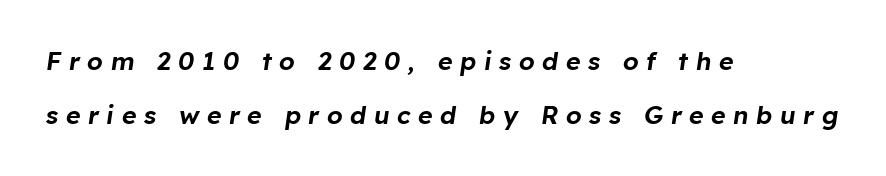
The image shows 25 px text type, italic (leaning right); set left-aligned, loose line spacing (2.16x), unusually wide letter spacing (+0.3 em), not underlined.
